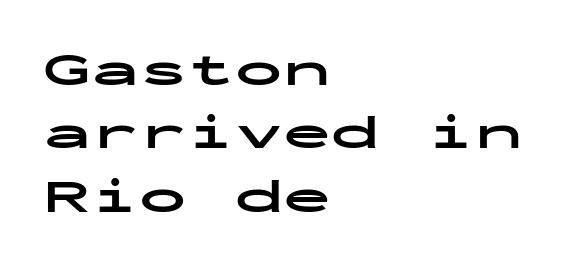
{"serif": "no", "italic": "no", "bold": "yes", "weight": "bold", "width": "wide", "stroke_contrast": "low", "x_height": "medium", "monospaced": "yes", "underline": "no", "align": "left", "line_spacing": "normal", "line_spacing_ratio": 1.32, "letter_spacing": "normal", "letter_spacing_em": 0.0, "glyph_px": 48}
